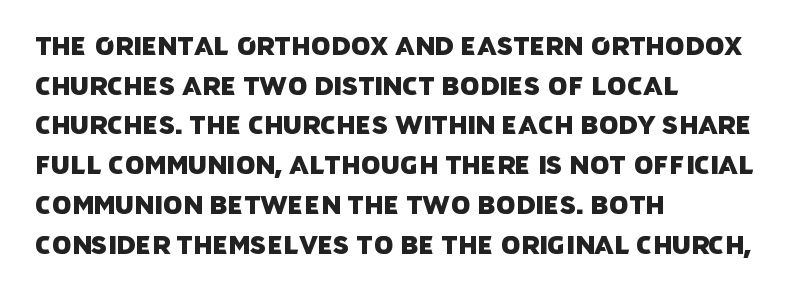
{"underline": "no", "align": "left", "line_spacing": "normal", "line_spacing_ratio": 1.59, "letter_spacing": "normal", "letter_spacing_em": 0.0, "glyph_px": 25}
